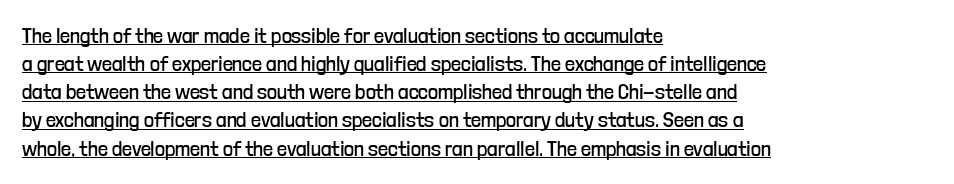
Q: Is the text bold? A: No.
Q: Is the text italic (slanted)? A: No, it is upright.
Q: Is the text underlined? A: Yes.
Q: How is the paragraph aligned? A: Left-aligned.
Q: Is the spacing between letters normal or unusually wide? A: Normal.
Q: Is the spacing between lines tight, normal or loose? A: Normal.
